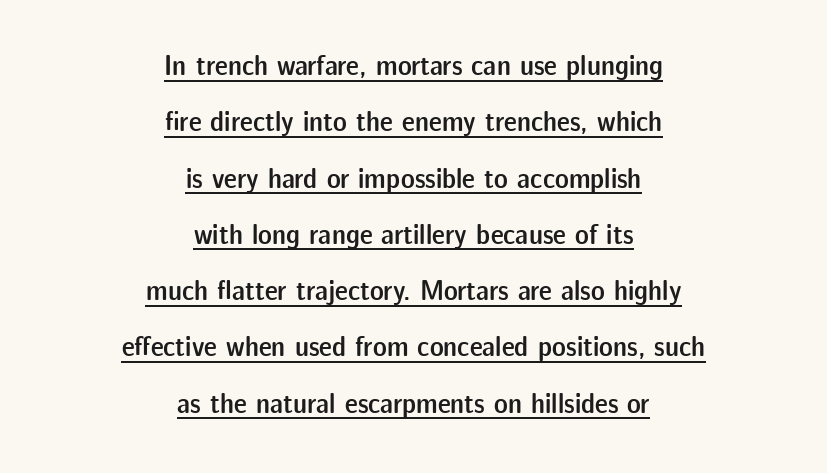
Q: Is the text bold? A: Semi-bold.
Q: Is the text italic (slanted)? A: No, it is upright.
Q: Is the typeface a serif or a sans-serif typeface? A: Sans-serif.
Q: Is the text underlined? A: Yes.
Q: How is the paragraph aligned? A: Centered.
Q: Is the spacing between letters normal or unusually wide? A: Normal.
Q: Is the spacing between lines tight, normal or loose? A: Loose.
Q: Width (condensed, normal, or wide)? A: Normal.
Q: Stroke contrast? A: Low.
Q: x-height? A: Medium.
Q: Monospaced? A: No.
